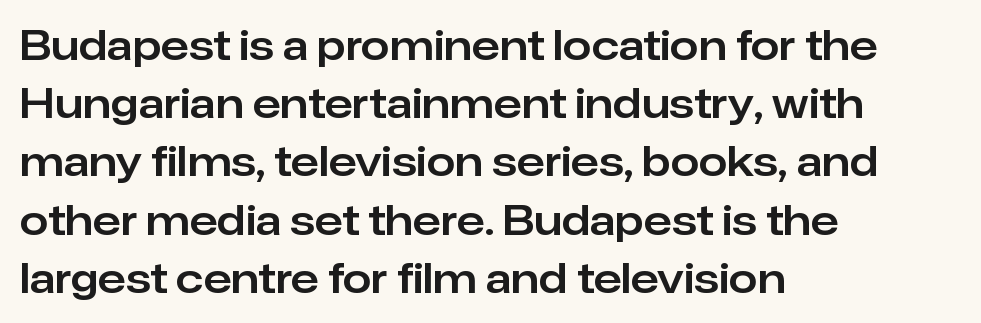
{"serif": "no", "italic": "no", "width": "normal", "stroke_contrast": "low", "x_height": "medium", "monospaced": "no", "underline": "no", "align": "left", "line_spacing": "normal", "line_spacing_ratio": 1.42, "letter_spacing": "normal", "letter_spacing_em": 0.0, "glyph_px": 41}
